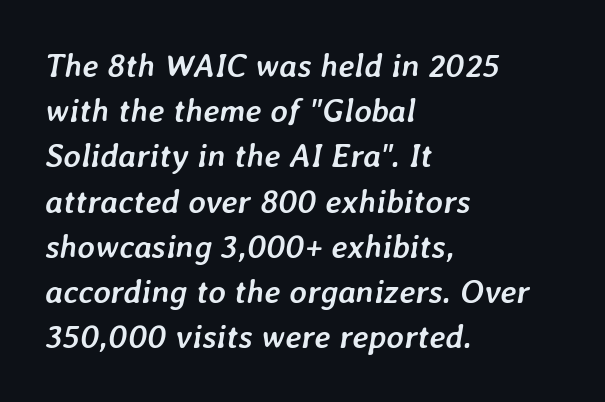
{"italic": "yes", "lean": "right", "slant_degrees": 7, "bold": "yes", "weight": "semibold", "width": "normal", "stroke_contrast": "low", "x_height": "medium", "monospaced": "no", "underline": "no", "align": "left", "line_spacing": "normal", "line_spacing_ratio": 1.37, "letter_spacing": "normal", "letter_spacing_em": 0.0, "glyph_px": 33}
